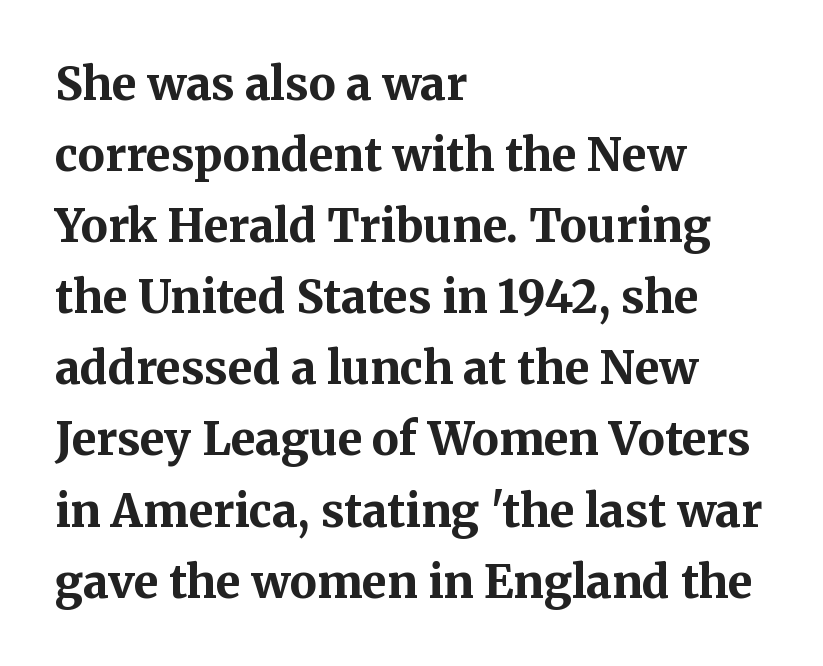
Q: Is the text bold? A: Yes.
Q: Is the text italic (slanted)? A: No, it is upright.
Q: Is the typeface a serif or a sans-serif typeface? A: Serif.
Q: Is the text underlined? A: No.
Q: How is the paragraph aligned? A: Left-aligned.
Q: Is the spacing between letters normal or unusually wide? A: Normal.
Q: Is the spacing between lines tight, normal or loose? A: Normal.
Q: Width (condensed, normal, or wide)? A: Normal.
Q: Stroke contrast? A: Medium.
Q: x-height? A: Medium.
Q: Monospaced? A: No.
